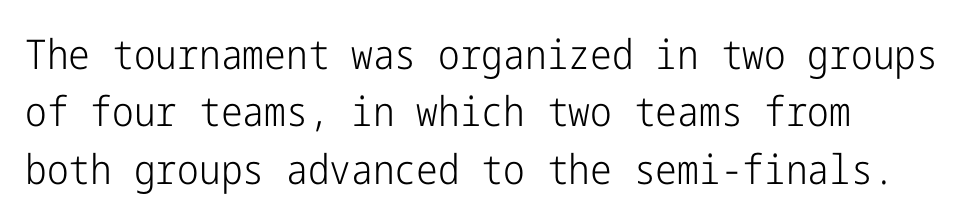
Q: Is the text bold? A: No.
Q: Is the text italic (slanted)? A: No, it is upright.
Q: Is the typeface a serif or a sans-serif typeface? A: Sans-serif.
Q: Is the text underlined? A: No.
Q: How is the paragraph aligned? A: Left-aligned.
Q: Is the spacing between letters normal or unusually wide? A: Normal.
Q: Is the spacing between lines tight, normal or loose? A: Normal.
Q: Width (condensed, normal, or wide)? A: Condensed.
Q: Stroke contrast? A: Low.
Q: x-height? A: Medium.
